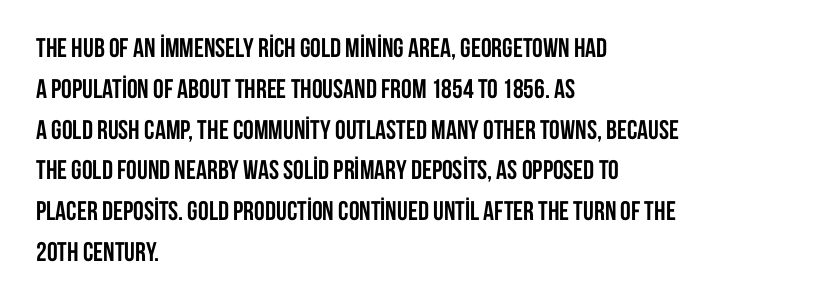
{"italic": "no", "bold": "yes", "underline": "no", "align": "left", "line_spacing": "normal", "line_spacing_ratio": 1.51, "letter_spacing": "normal", "letter_spacing_em": 0.0, "glyph_px": 27}
